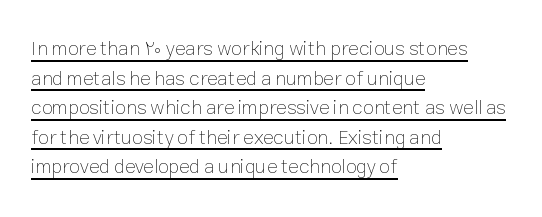
{"italic": "no", "bold": "no", "underline": "yes", "align": "left", "line_spacing": "normal", "line_spacing_ratio": 1.48, "letter_spacing": "normal", "letter_spacing_em": 0.0, "glyph_px": 20}
